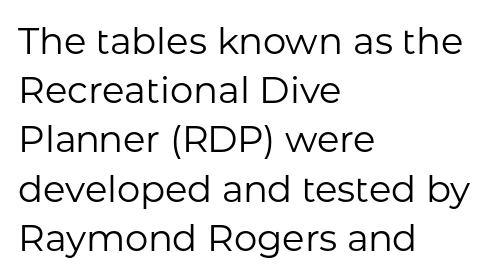
Designer's note — italics off, roman on. Is the type heavy? It reads as light-to-regular instead. Here the designer chose a conventional face with non-uniform glyph widths. Beneath every word, the page is bare.
